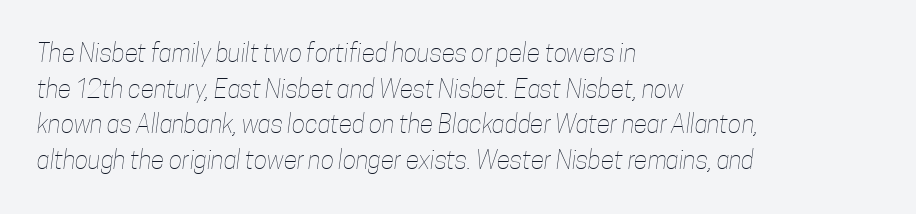
{"bold": "no", "underline": "no", "align": "left", "line_spacing": "normal", "line_spacing_ratio": 1.43, "letter_spacing": "normal", "letter_spacing_em": 0.0, "glyph_px": 25}
